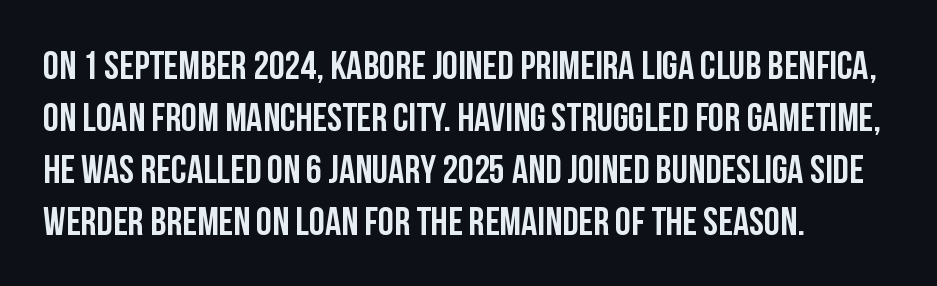
The image shows 40 px condensed sans-serif type, upright; set left-aligned, normal line spacing (1.3x), normal letter spacing, not underlined; low stroke contrast and a large x-height.
